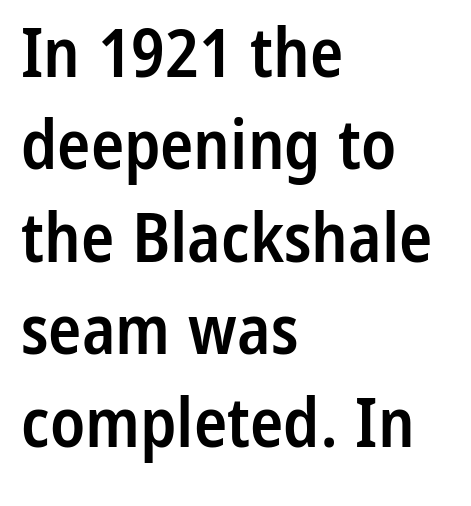
The image shows 69 px semibold, condensed sans-serif type, upright; set left-aligned, normal line spacing (1.34x), normal letter spacing, not underlined; low stroke contrast and a medium x-height.
